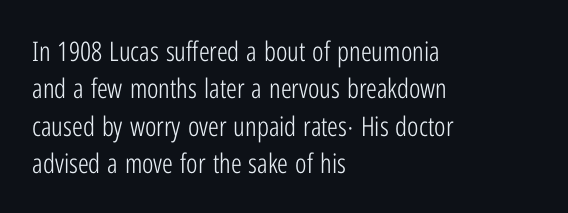
Q: Is the text bold? A: No.
Q: Is the text italic (slanted)? A: No, it is upright.
Q: Is the text underlined? A: No.
Q: How is the paragraph aligned? A: Left-aligned.
Q: Is the spacing between letters normal or unusually wide? A: Normal.
Q: Is the spacing between lines tight, normal or loose? A: Normal.
